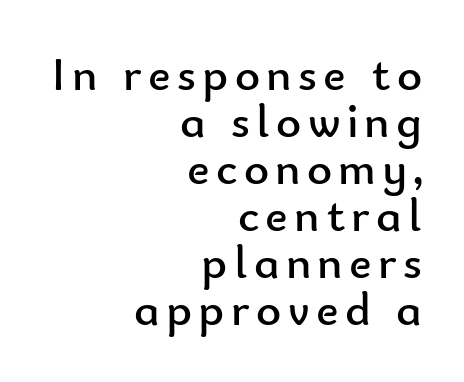
Q: Is the text bold? A: No.
Q: Is the text italic (slanted)? A: No, it is upright.
Q: Is the typeface a serif or a sans-serif typeface? A: Sans-serif.
Q: Is the text underlined? A: No.
Q: How is the paragraph aligned? A: Right-aligned.
Q: Is the spacing between lines tight, normal or loose? A: Tight.
Q: Width (condensed, normal, or wide)? A: Normal.
Q: Stroke contrast? A: Low.
Q: x-height? A: Small.
Q: Monospaced? A: No.
